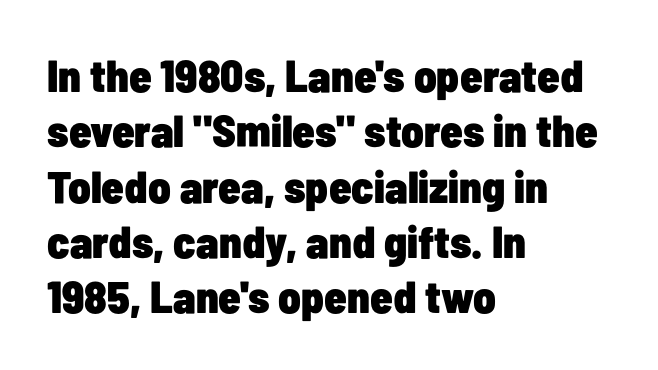
Q: Is the text bold? A: Yes.
Q: Is the text italic (slanted)? A: No, it is upright.
Q: Is the typeface a serif or a sans-serif typeface? A: Sans-serif.
Q: Is the text underlined? A: No.
Q: How is the paragraph aligned? A: Left-aligned.
Q: Is the spacing between letters normal or unusually wide? A: Normal.
Q: Width (condensed, normal, or wide)? A: Condensed.
Q: Stroke contrast? A: Low.
Q: x-height? A: Medium.
Q: Monospaced? A: No.
